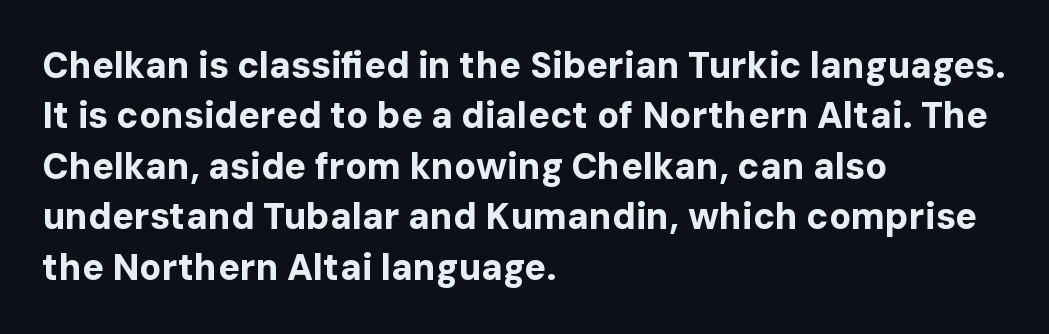
Q: Is the text bold? A: Yes.
Q: Is the text italic (slanted)? A: No, it is upright.
Q: Is the typeface a serif or a sans-serif typeface? A: Sans-serif.
Q: Is the text underlined? A: No.
Q: How is the paragraph aligned? A: Left-aligned.
Q: Is the spacing between letters normal or unusually wide? A: Normal.
Q: Is the spacing between lines tight, normal or loose? A: Normal.
Q: Width (condensed, normal, or wide)? A: Normal.
Q: Stroke contrast? A: Low.
Q: x-height? A: Medium.
Q: Monospaced? A: No.
